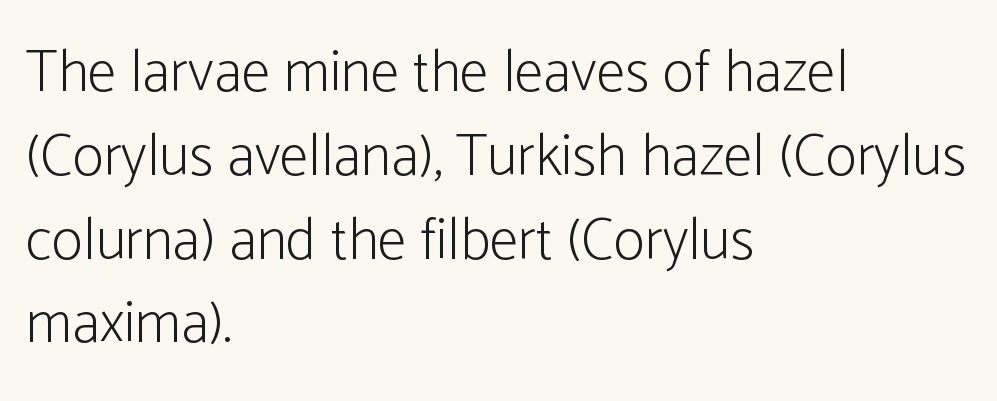
Q: Is the text bold? A: No.
Q: Is the text italic (slanted)? A: No, it is upright.
Q: Is the typeface a serif or a sans-serif typeface? A: Sans-serif.
Q: Is the text underlined? A: No.
Q: How is the paragraph aligned? A: Left-aligned.
Q: Is the spacing between letters normal or unusually wide? A: Normal.
Q: Is the spacing between lines tight, normal or loose? A: Normal.
Q: Width (condensed, normal, or wide)? A: Condensed.
Q: Stroke contrast? A: Low.
Q: x-height? A: Medium.
Q: Monospaced? A: No.
